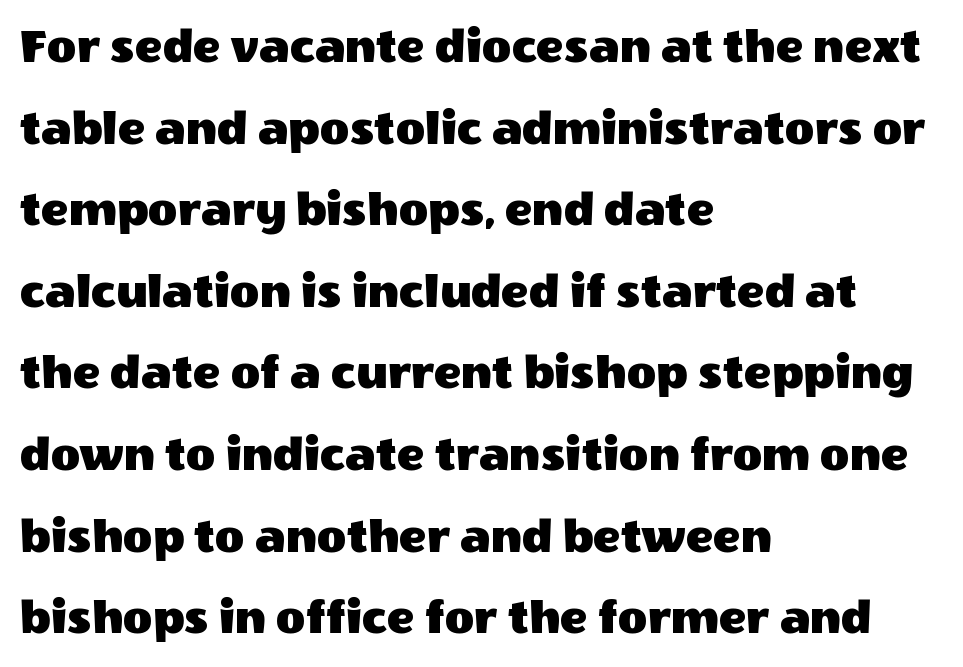
{"serif": "no", "italic": "no", "width": "normal", "x_height": "large", "monospaced": "no", "underline": "no", "align": "left", "line_spacing": "normal", "line_spacing_ratio": 1.6, "letter_spacing": "normal", "letter_spacing_em": 0.0, "glyph_px": 51}
